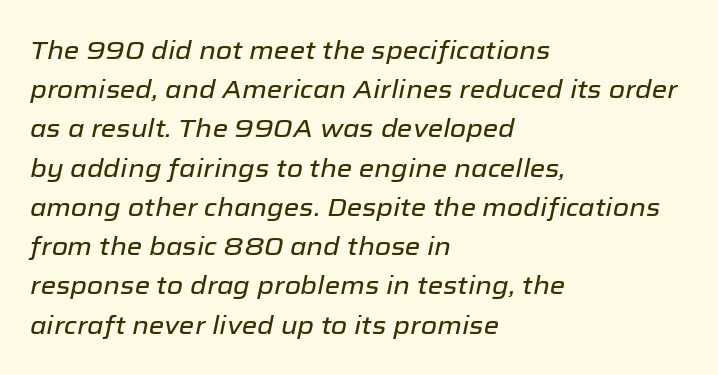
{"italic": "yes", "lean": "right", "slant_degrees": 12, "underline": "no", "align": "left", "line_spacing": "normal", "line_spacing_ratio": 1.57, "letter_spacing": "normal", "letter_spacing_em": 0.0, "glyph_px": 25}
